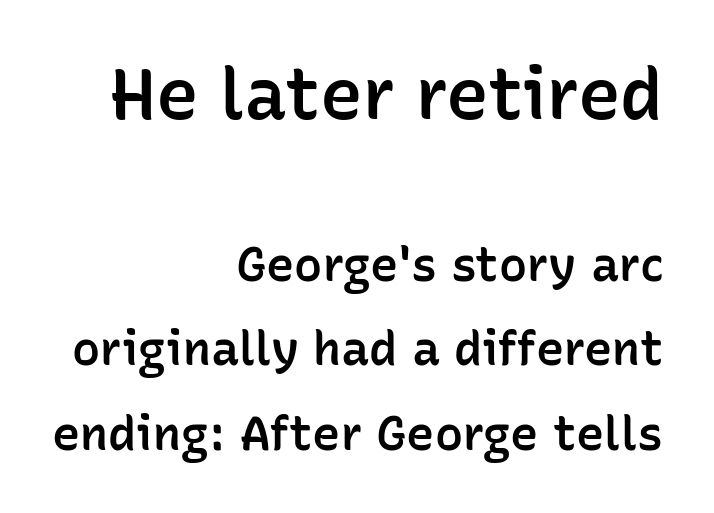
{"serif": "no", "italic": "no", "bold": "semi", "weight": "semibold", "width": "normal", "stroke_contrast": "low", "x_height": "medium", "monospaced": "no", "underline": "no", "align": "right", "line_spacing_ratio": 1.8, "letter_spacing": "normal", "letter_spacing_em": 0.0, "larger_block": "first", "size_ratio": 1.51, "glyph_px": 71}
